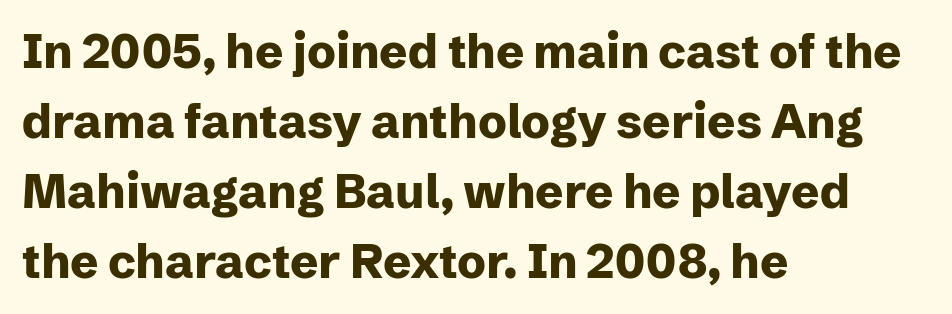
{"serif": "no", "italic": "no", "bold": "yes", "weight": "heavy", "width": "normal", "stroke_contrast": "low", "x_height": "medium", "monospaced": "no", "underline": "no", "align": "left", "line_spacing": "normal", "line_spacing_ratio": 1.49, "letter_spacing": "normal", "letter_spacing_em": 0.0, "glyph_px": 47}
